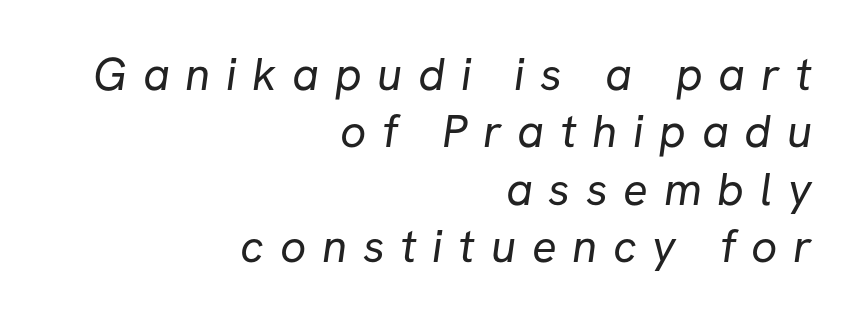
Looks like regular typesetting: each glyph gets only the width it needs. The words here are not underlined. The strokes carry an ordinary text weight at most. Leftover space on each line is placed entirely before the opening word.
